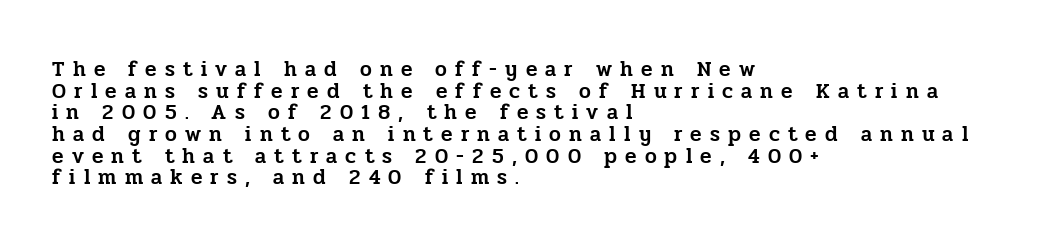
Q: Is the text italic (slanted)? A: No, it is upright.
Q: Is the text underlined? A: No.
Q: How is the paragraph aligned? A: Left-aligned.
Q: Is the spacing between letters normal or unusually wide? A: Unusually wide.
Q: Is the spacing between lines tight, normal or loose? A: Tight.
